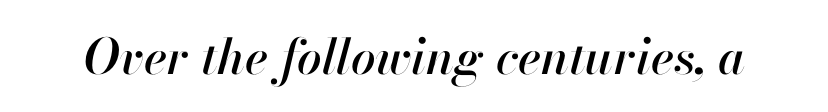
The image shows 49 px text type, italic (leaning right); set normal letter spacing, not underlined; high stroke contrast and a small x-height.
